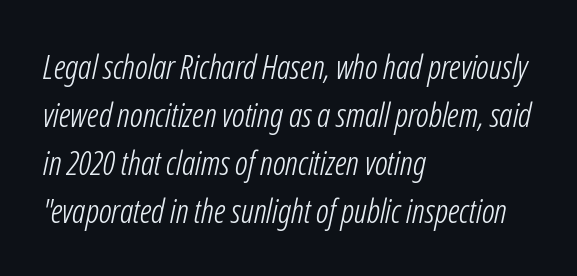
The strip under each line holds only bare page. If you drew a ruler down the left edge, every line would touch it. The letterforms sit at book weight or below. Is this a fixed-width face? No — the glyphs have proportional, varying widths. Standard letterfit; no display-style spreading of the glyphs.
